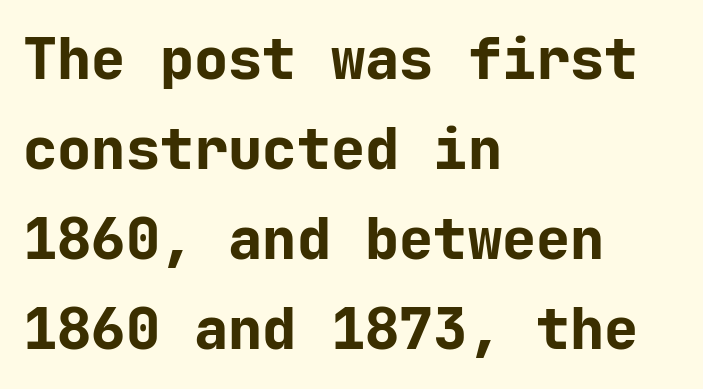
{"serif": "no", "italic": "no", "bold": "yes", "weight": "bold", "width": "normal", "stroke_contrast": "low", "x_height": "medium", "monospaced": "yes", "underline": "no", "align": "left", "line_spacing": "normal", "line_spacing_ratio": 1.58, "letter_spacing": "normal", "letter_spacing_em": 0.0, "glyph_px": 57}
